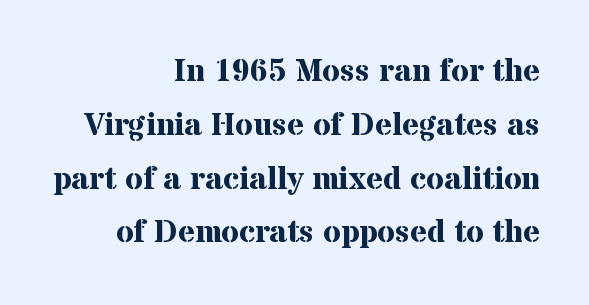
{"serif": "yes", "italic": "no", "bold": "yes", "weight": "bold", "width": "normal", "stroke_contrast": "medium", "x_height": "medium", "monospaced": "no", "underline": "no", "align": "right", "line_spacing": "normal", "line_spacing_ratio": 1.68, "letter_spacing": "normal", "letter_spacing_em": 0.0, "glyph_px": 32}
